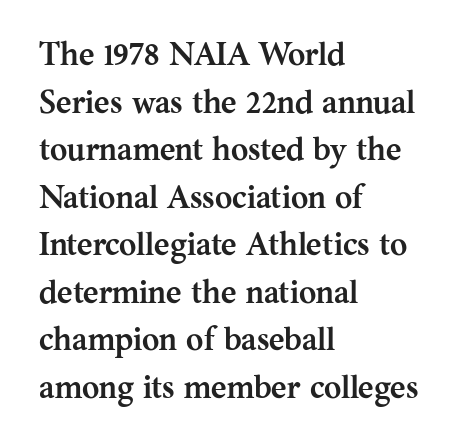
The image shows 33 px semibold serif type, upright; set left-aligned, normal line spacing (1.44x), normal letter spacing, not underlined; medium stroke contrast and a medium x-height.
